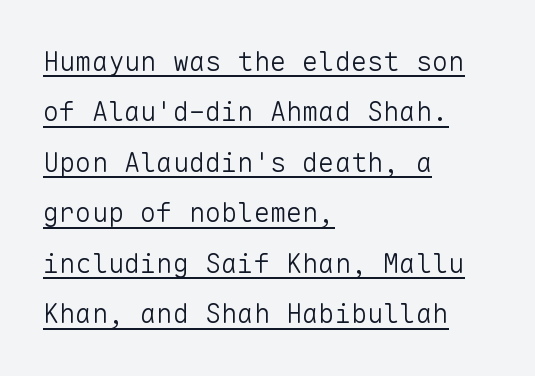
{"italic": "no", "bold": "no", "underline": "yes", "align": "left", "line_spacing_ratio": 1.87, "letter_spacing": "normal", "letter_spacing_em": 0.0, "glyph_px": 27}
